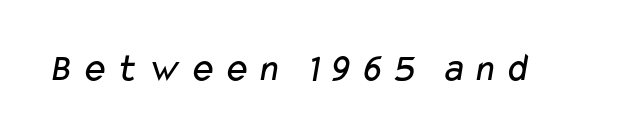
The image shows 40 px regular-weight, wide sans-serif type; set not underlined; low stroke contrast and a medium x-height.
